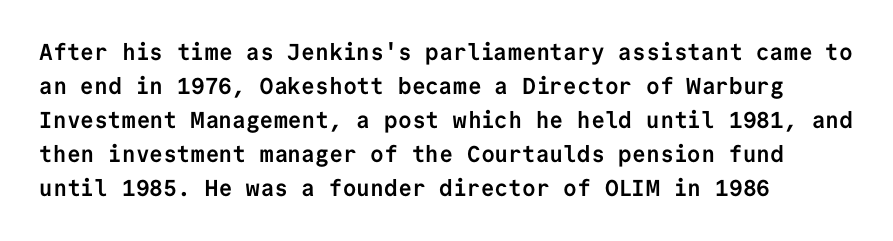
{"italic": "no", "bold": "yes", "underline": "no", "align": "left", "line_spacing": "normal", "line_spacing_ratio": 1.48, "letter_spacing": "normal", "letter_spacing_em": 0.0, "glyph_px": 23}
